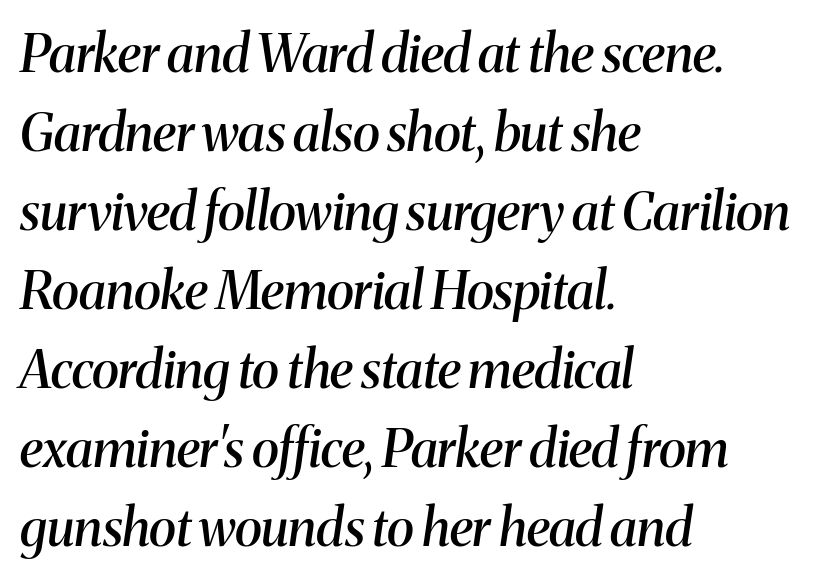
Classification — serif. Is the type slanted? Yes — the strokes lean at a clear angle. A typesetter would call this zero additional tracking. The lines in this sample share a left origin and differ only in where they stop. Here the designer chose a conventional face with non-uniform glyph widths. The strip under each line holds only bare page.
